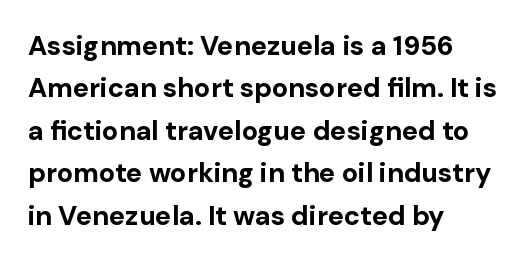
{"italic": "no", "bold": "yes", "underline": "no", "align": "left", "line_spacing": "normal", "line_spacing_ratio": 1.57, "letter_spacing": "normal", "letter_spacing_em": 0.0, "glyph_px": 27}
